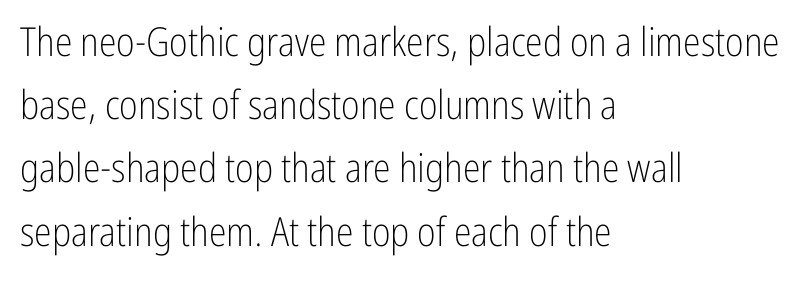
{"serif": "no", "italic": "no", "bold": "no", "weight": "light", "width": "condensed", "stroke_contrast": "low", "x_height": "medium", "monospaced": "no", "underline": "no", "align": "left", "line_spacing": "normal", "line_spacing_ratio": 1.58, "letter_spacing": "normal", "letter_spacing_em": 0.0, "glyph_px": 40}
